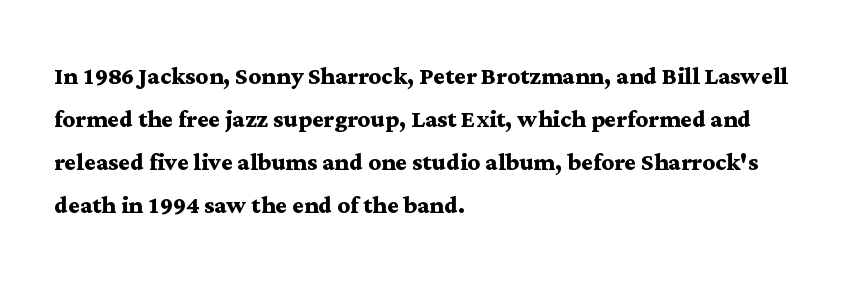
Q: Is the text bold? A: Yes.
Q: Is the text italic (slanted)? A: No, it is upright.
Q: Is the typeface a serif or a sans-serif typeface? A: Serif.
Q: Is the text underlined? A: No.
Q: How is the paragraph aligned? A: Left-aligned.
Q: Is the spacing between letters normal or unusually wide? A: Normal.
Q: Is the spacing between lines tight, normal or loose? A: Normal.
Q: Width (condensed, normal, or wide)? A: Wide.
Q: Stroke contrast? A: Medium.
Q: x-height? A: Medium.
Q: Monospaced? A: No.
